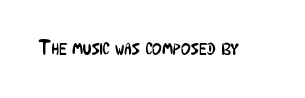
{"italic": "no", "bold": "no", "underline": "no", "letter_spacing": "normal", "letter_spacing_em": 0.0, "glyph_px": 21}
